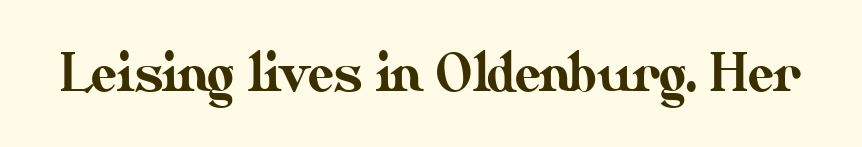
Q: Is the text italic (slanted)? A: No, it is upright.
Q: Is the text underlined? A: No.
Q: Is the spacing between letters normal or unusually wide? A: Normal.
Q: Width (condensed, normal, or wide)? A: Normal.
Q: Stroke contrast? A: Medium.
Q: x-height? A: Small.
Q: Monospaced? A: No.
